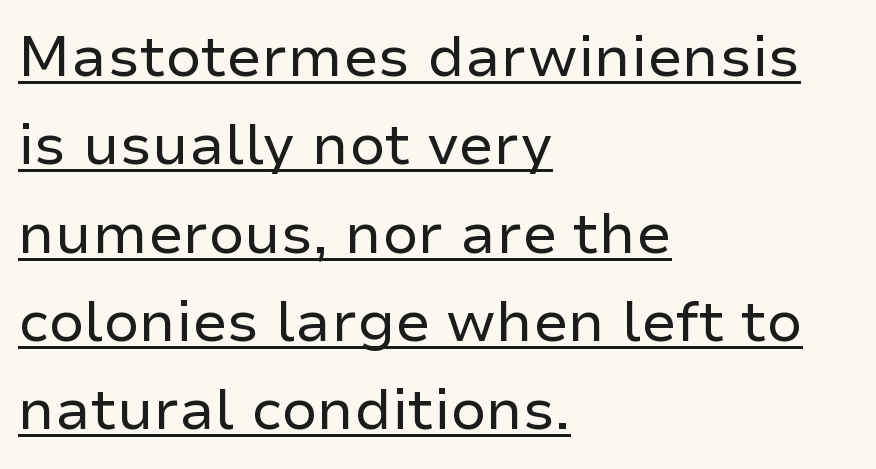
The lettering holds an erect, upright posture throughout. Each letter's strokes conclude bluntly, with no projecting serifs. Students, note that the glyphs here touch the page at normal intervals. Proportional: the letters do not fall into vertical columns.
